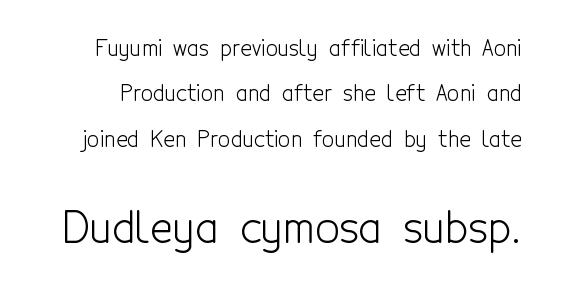
These glyphs show unthickened strokes, regular width or finer. Scale increases going downward across the two blocks. The letters carry no serifs — their stems end cleanly without finishing strokes. Whoever set this chose breathing room over compactness in the vertical rhythm. A clean baseline with only descenders dipping below it. This rendering leaves character spacing at its baseline value.
